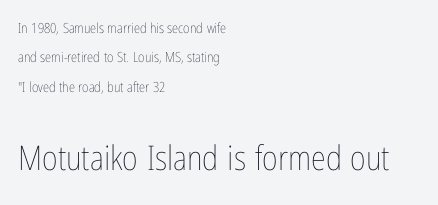
What's the leading like? Stretched, with rows far apart. Between one letter and the next there's only the usual sliver of space. Characters remain perfectly vertical along every line. Does the bottom block carry the larger type? Yes, it does. Has an underline been added? It has not.
